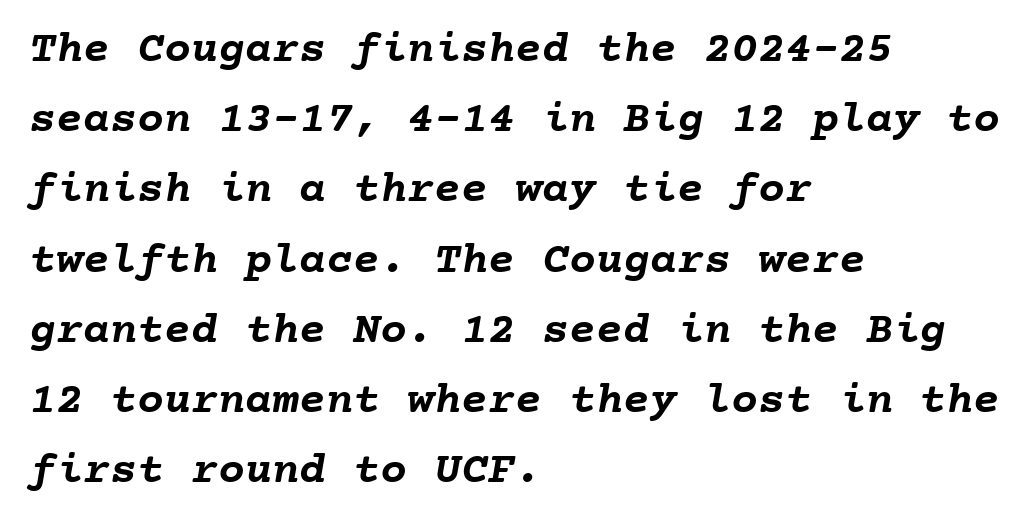
The image shows 45 px semibold type, monospaced; set left-aligned, normal line spacing (1.56x), normal letter spacing, not underlined; low stroke contrast and a medium x-height.
